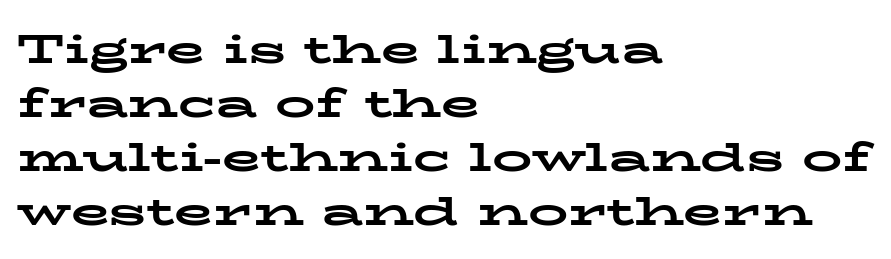
Plenty of ink on the page — the face is bold. A student would call this left alignment; a typographer would say flush left, rag right. Little horizontal feet cap the strokes, marking this as serif type. Here the designer chose a conventional face with non-uniform glyph widths. Plain, unruled lines of type. Nothing unusual about the tracking: characters are spaced as the font intends.
